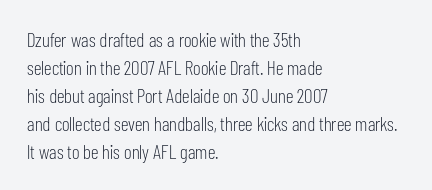
{"italic": "no", "bold": "no", "underline": "no", "align": "left", "line_spacing": "normal", "line_spacing_ratio": 1.4, "letter_spacing": "normal", "letter_spacing_em": 0.0, "glyph_px": 20}
